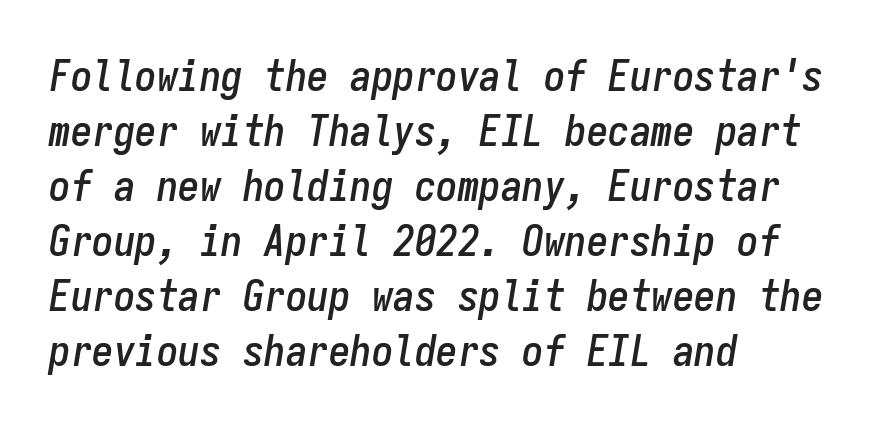
{"italic": "yes", "lean": "right", "slant_degrees": 9, "width": "condensed", "stroke_contrast": "low", "x_height": "medium", "monospaced": "yes", "underline": "no", "align": "left", "line_spacing": "normal", "line_spacing_ratio": 1.28, "letter_spacing": "normal", "letter_spacing_em": 0.0, "glyph_px": 43}
